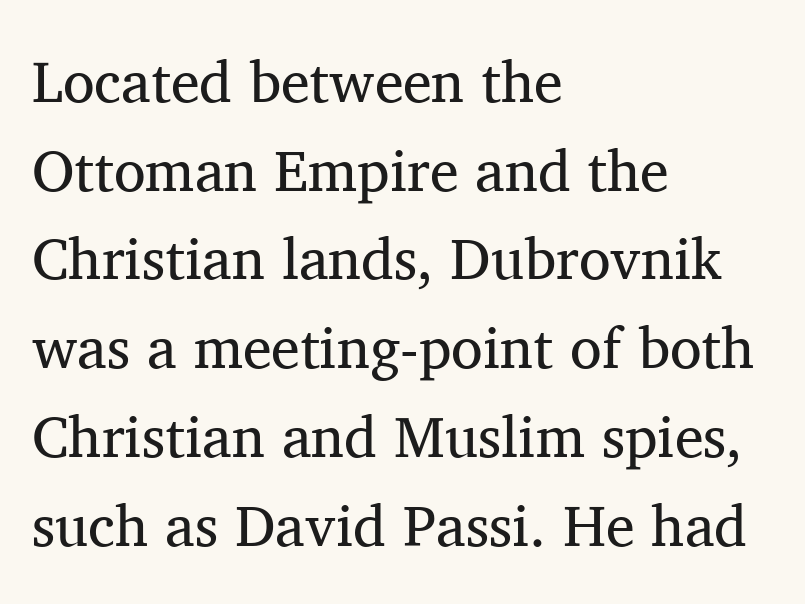
The image shows 58 px regular-weight serif type, upright; set left-aligned, normal line spacing (1.53x), normal letter spacing, not underlined; medium stroke contrast and a medium x-height.
